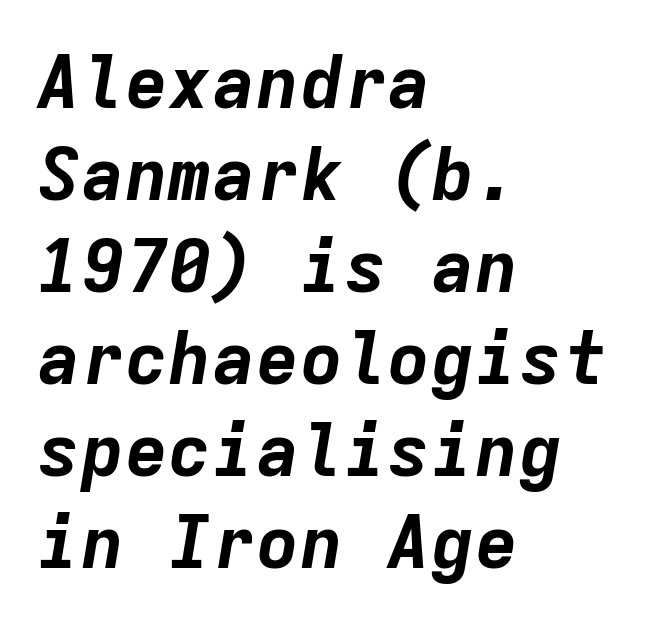
Stroke thickness is high; the sample reads as a true bold. Each letter, wide or thin by design, is forced into the same width here. The compositor pushed each line to the left boundary. Posture: slanted.
